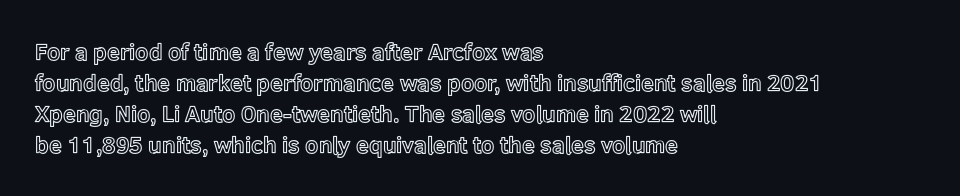
Q: Is the text italic (slanted)? A: No, it is upright.
Q: Is the text underlined? A: No.
Q: How is the paragraph aligned? A: Left-aligned.
Q: Is the spacing between letters normal or unusually wide? A: Normal.
Q: Is the spacing between lines tight, normal or loose? A: Normal.
